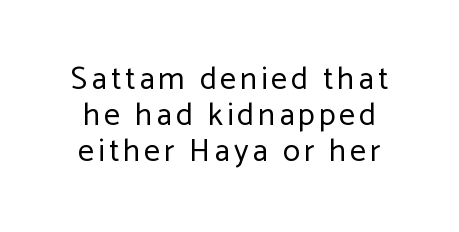
{"serif": "no", "italic": "no", "bold": "no", "weight": "regular", "width": "normal", "stroke_contrast": "low", "x_height": "medium", "monospaced": "no", "underline": "no", "line_spacing": "tight", "line_spacing_ratio": 1.12, "glyph_px": 32}
